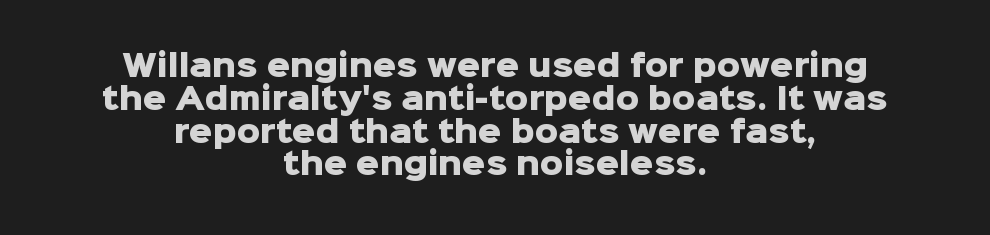
The image shows 29 px heavy sans-serif type, upright; set centered, tight line spacing (1.13x), normal letter spacing, not underlined; low stroke contrast and a medium x-height.
